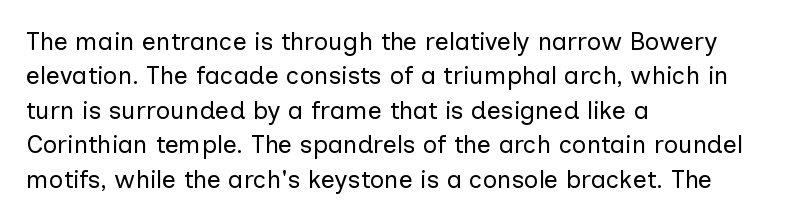
{"italic": "no", "bold": "no", "underline": "no", "align": "left", "line_spacing": "normal", "line_spacing_ratio": 1.38, "letter_spacing": "normal", "letter_spacing_em": 0.0, "glyph_px": 25}
